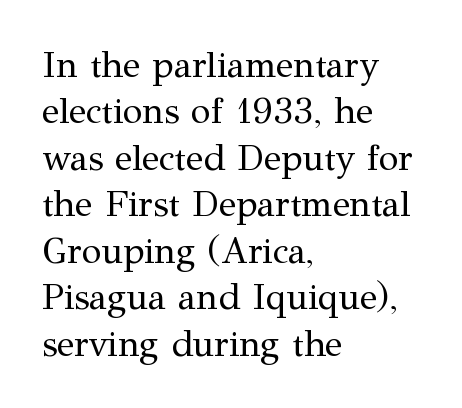
Every stem runs plumb, perpendicular to the baseline. Line spacing here is normal. This rendering uses left alignment, leaving the right contour irregular. No word sits above an underline. You could not count columns in this text — the font is proportionally spaced.
